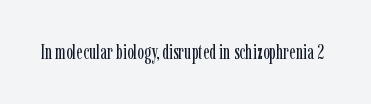
Posture: upright roman. Short note: letters normally spaced. The weight would be labelled regular, book, light, or lighter still. Lines of text with bare space underneath.
